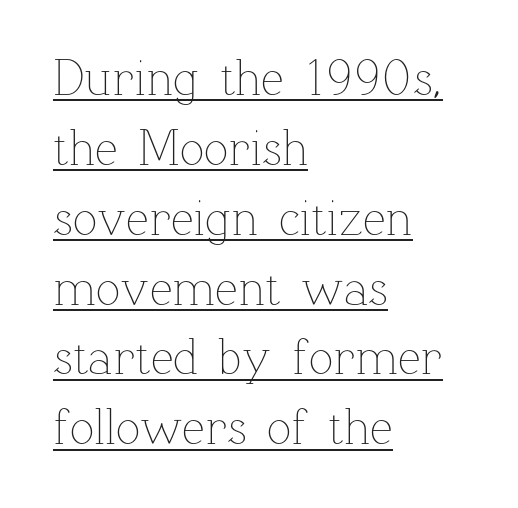
Q: Is the text bold? A: No.
Q: Is the text italic (slanted)? A: No, it is upright.
Q: Is the text underlined? A: Yes.
Q: How is the paragraph aligned? A: Left-aligned.
Q: Is the spacing between letters normal or unusually wide? A: Normal.
Q: Is the spacing between lines tight, normal or loose? A: Normal.
Q: Width (condensed, normal, or wide)? A: Normal.
Q: Stroke contrast? A: Low.
Q: x-height? A: Medium.
Q: Monospaced? A: No.
